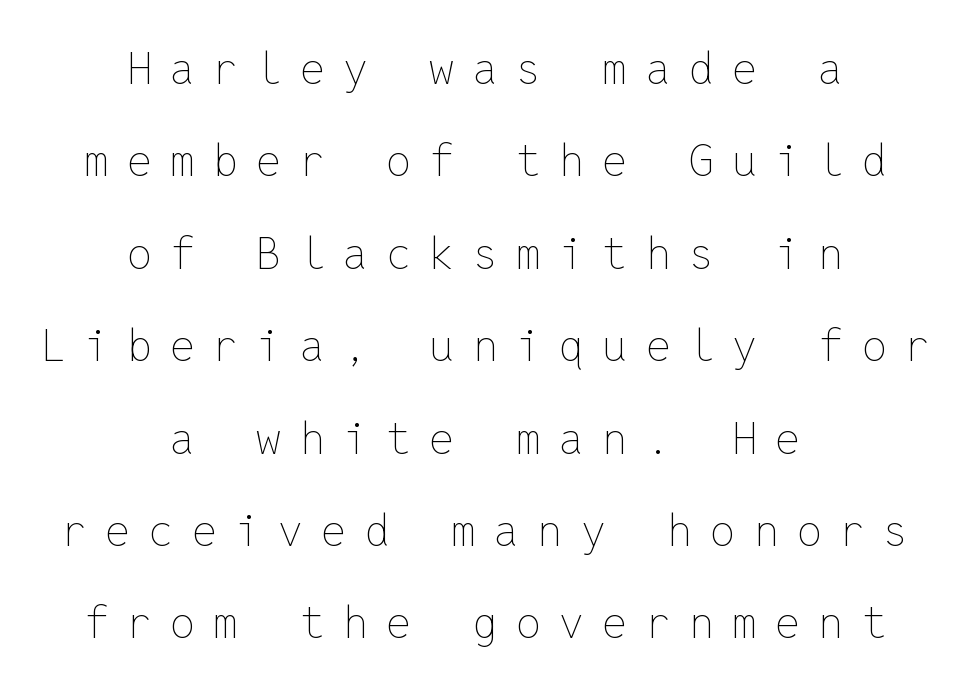
Characters follow at a spacing far wider than the type designer built in. You can tell it's not italic because the verticals are truly vertical. Layout note: lines centered. The string is rendered with underlining switched off.
